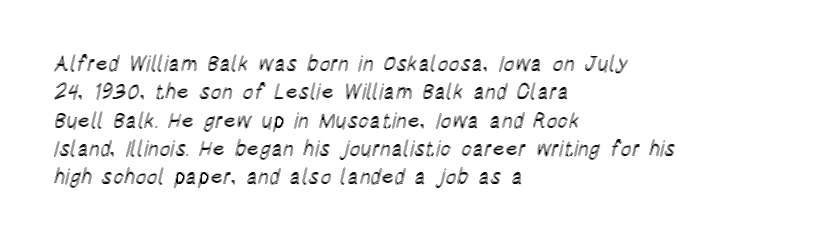
{"underline": "no", "align": "left", "line_spacing": "normal", "line_spacing_ratio": 1.35, "letter_spacing": "normal", "letter_spacing_em": 0.0, "glyph_px": 21}
